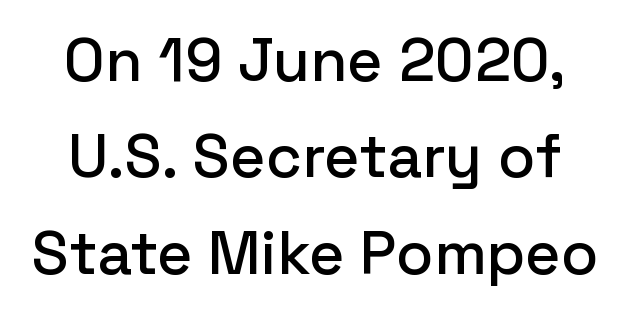
The image shows 61 px sans-serif type, upright; set normal line spacing (1.58x), normal letter spacing, not underlined; low stroke contrast and a medium x-height.
